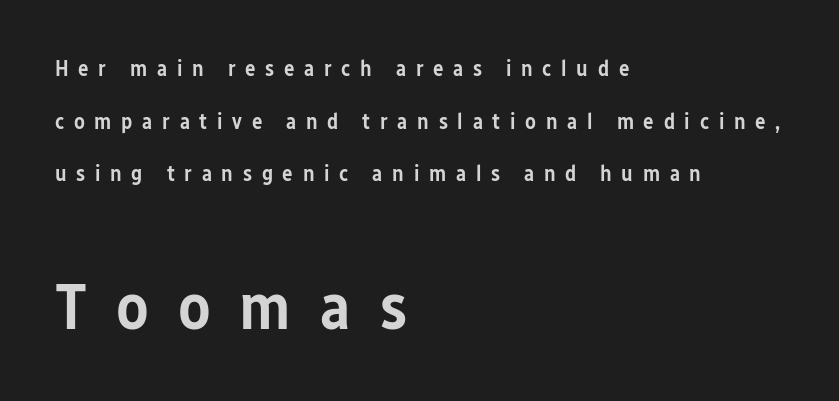
The image shows 66 px semibold, condensed sans-serif type, upright; set left-aligned, loose line spacing (2.39x), unusually wide letter spacing (+0.44 em), not underlined; the second (bottom) block is 3.0x larger; low stroke contrast and a medium x-height.
